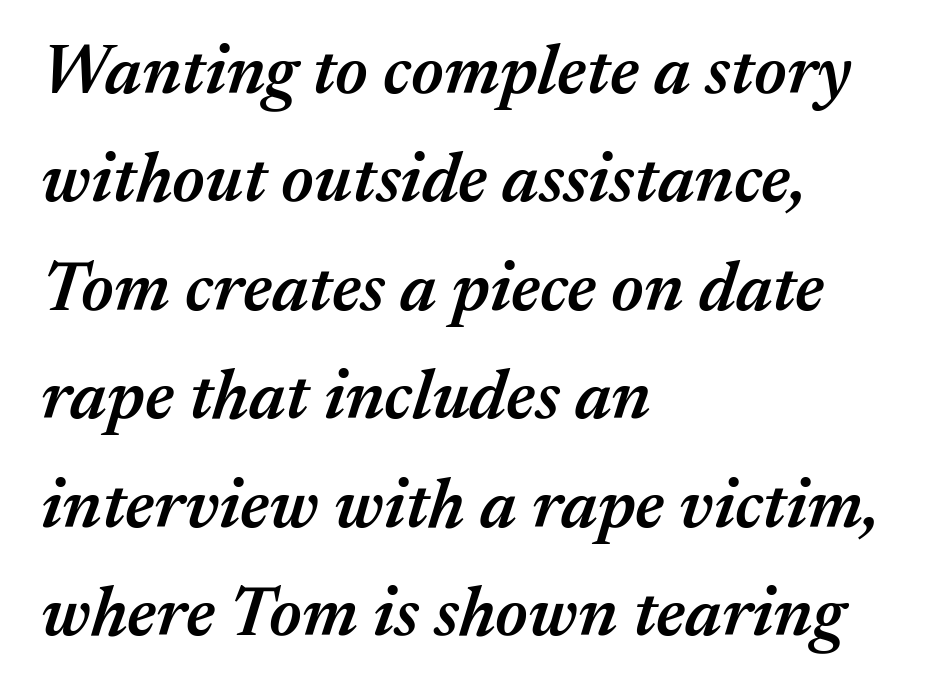
Q: Is the text bold? A: Semi-bold.
Q: Is the text italic (slanted)? A: Yes, it leans right by about 17 degrees.
Q: Is the text underlined? A: No.
Q: How is the paragraph aligned? A: Left-aligned.
Q: Is the spacing between letters normal or unusually wide? A: Normal.
Q: Is the spacing between lines tight, normal or loose? A: Normal.
Q: Width (condensed, normal, or wide)? A: Normal.
Q: Stroke contrast? A: Medium.
Q: x-height? A: Medium.
Q: Monospaced? A: No.
